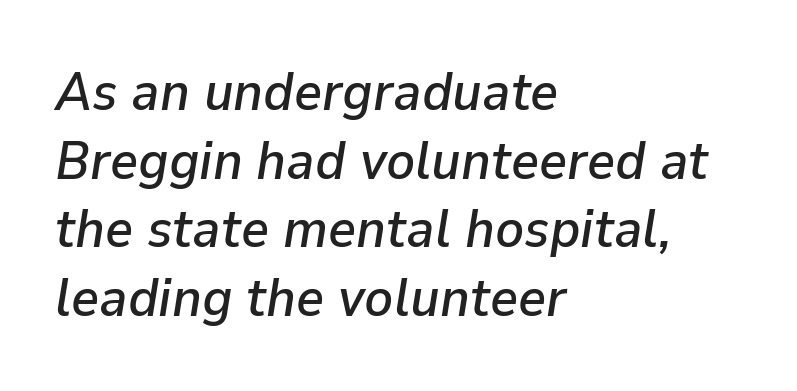
The rendering anchors every line to the left-hand side. Type without underlining. Does the lettering tilt? It does — this is italic. No extra tracking has been applied to these lines. Notice how descenders clear the ascenders below comfortably — that's standard leading.
